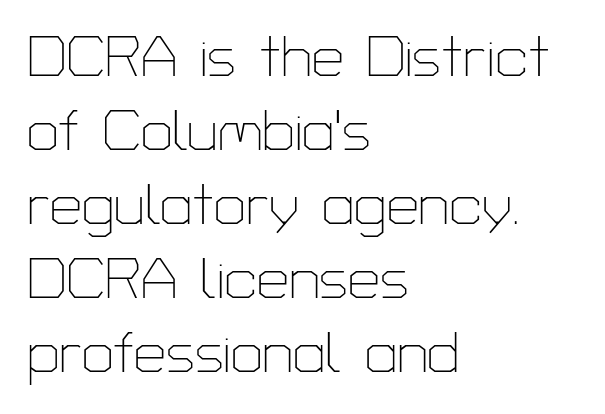
The image shows 57 px thin sans-serif type, upright; set left-aligned, normal line spacing (1.3x), normal letter spacing, not underlined; low stroke contrast and a medium x-height.
